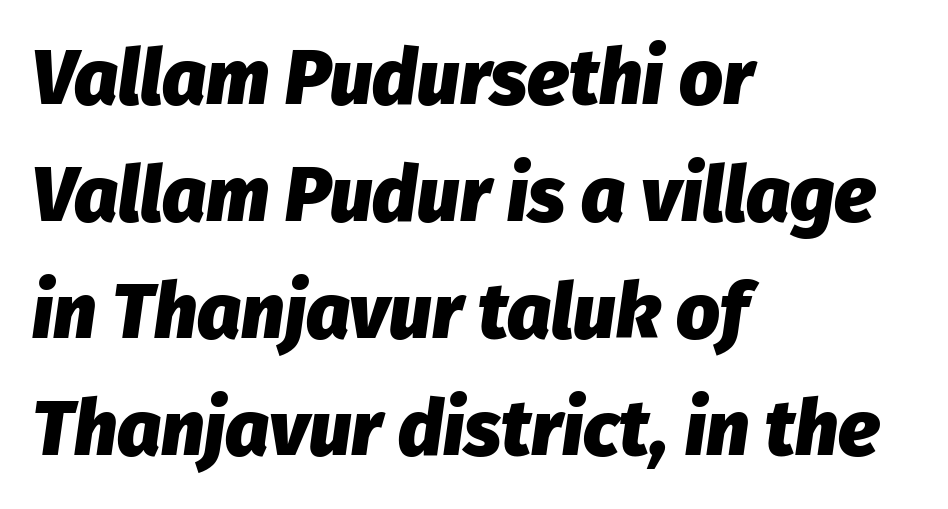
Typographic density is high because the face is bold. Casual observation: everything's shoved over to the left. The passage shown is typed in a proportional face where columns would drift. How would I describe the line gaps? Plain and ordinary.
